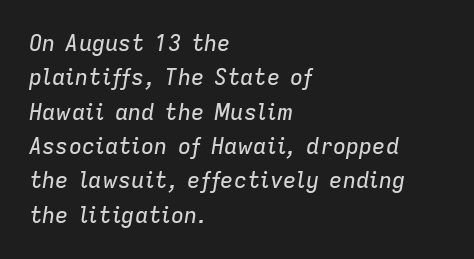
The image shows 22 px text type, italic (leaning right); set left-aligned, normal line spacing (1.56x), normal letter spacing, not underlined.
